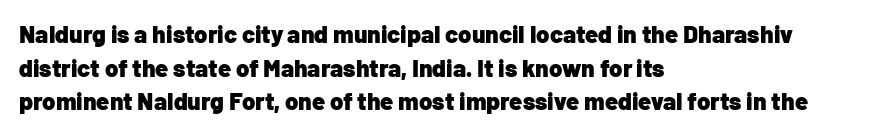
Any mark beneath the type? The region is blank. Regular leading. The face used here is rendered with its standard letterfit. These words are printed bold, with thick strokes throughout. Italic? Not at all — the glyphs are vertical. Left-aligned paragraph, ragged on the right.
